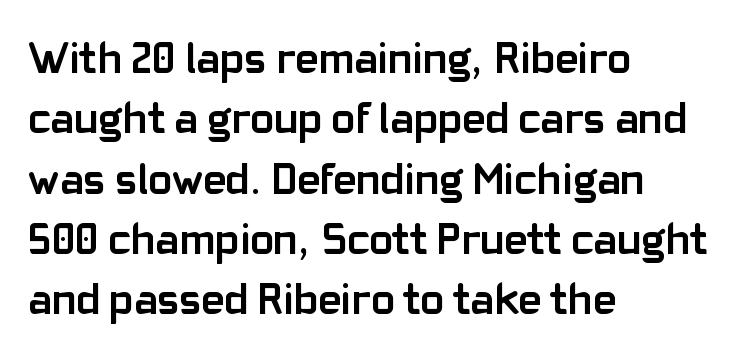
Q: Is the text bold? A: Yes.
Q: Is the text italic (slanted)? A: No, it is upright.
Q: Is the typeface a serif or a sans-serif typeface? A: Sans-serif.
Q: Is the text underlined? A: No.
Q: How is the paragraph aligned? A: Left-aligned.
Q: Is the spacing between letters normal or unusually wide? A: Normal.
Q: Is the spacing between lines tight, normal or loose? A: Normal.
Q: Width (condensed, normal, or wide)? A: Normal.
Q: Stroke contrast? A: Low.
Q: x-height? A: Medium.
Q: Monospaced? A: No.
